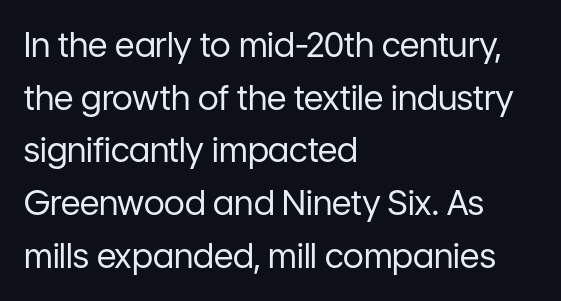
{"serif": "no", "italic": "no", "bold": "no", "weight": "regular", "width": "normal", "stroke_contrast": "low", "x_height": "medium", "monospaced": "no", "underline": "no", "align": "left", "line_spacing": "normal", "line_spacing_ratio": 1.55, "letter_spacing": "normal", "letter_spacing_em": 0.0, "glyph_px": 34}
